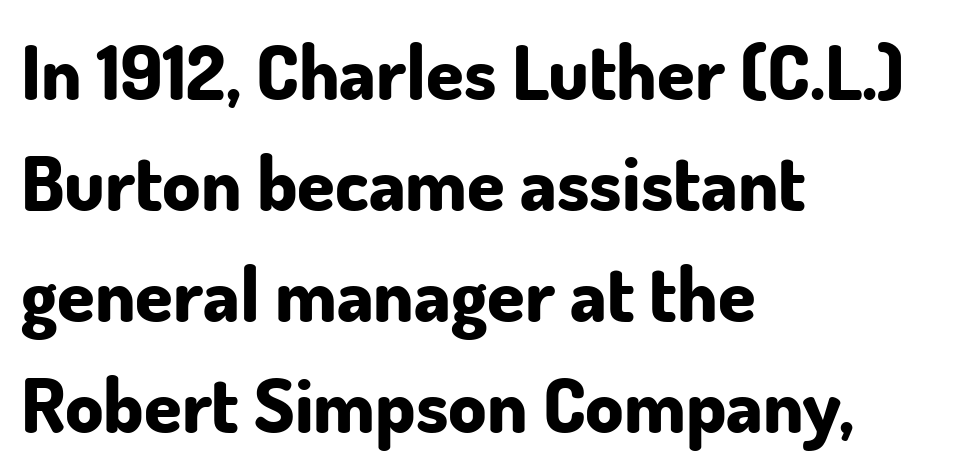
All the whitespace from short lines collects on the right. Heavy-handed strokes throughout: this text is bold. You could not count columns in this text — the font is proportionally spaced. No word sits above an underline. This rendering leaves character spacing at its baseline value. Each letter's strokes conclude bluntly, with no projecting serifs.
